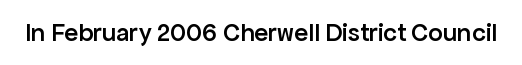
Q: Is the text bold? A: Semi-bold.
Q: Is the text italic (slanted)? A: No, it is upright.
Q: Is the text underlined? A: No.
Q: Is the spacing between letters normal or unusually wide? A: Normal.
